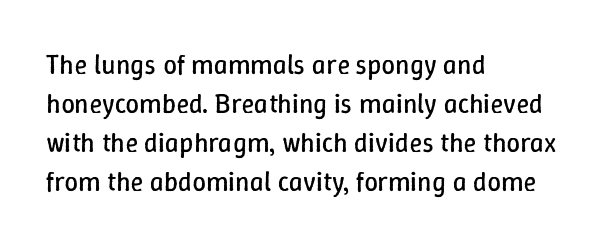
Default kerning and tracking; the words read as compact shapes. No heavy texture on the line: the type isn't bold. A roman cut, with each character standing at attention. Notice how the passage keeps a crisp vertical edge on the left only. Bare-footed words on every line.
